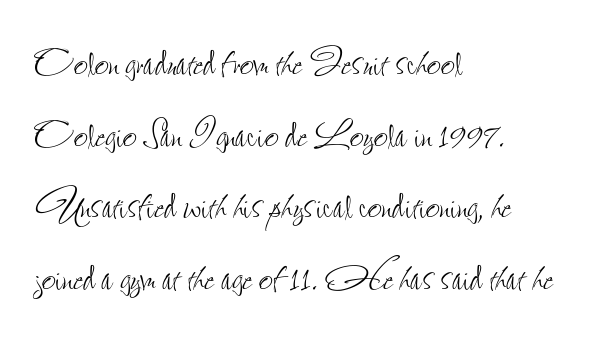
The image shows 49 px thin, condensed type; set left-aligned, normal line spacing (1.46x), normal letter spacing, not underlined; low stroke contrast and a small x-height.
